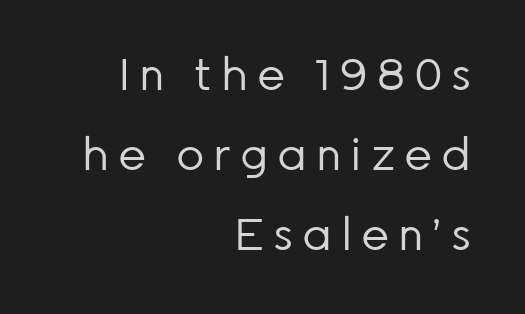
Q: Is the text bold? A: No.
Q: Is the text italic (slanted)? A: No, it is upright.
Q: Is the typeface a serif or a sans-serif typeface? A: Sans-serif.
Q: Is the text underlined? A: No.
Q: How is the paragraph aligned? A: Right-aligned.
Q: Is the spacing between letters normal or unusually wide? A: Unusually wide.
Q: Width (condensed, normal, or wide)? A: Normal.
Q: Stroke contrast? A: Low.
Q: x-height? A: Medium.
Q: Monospaced? A: No.
